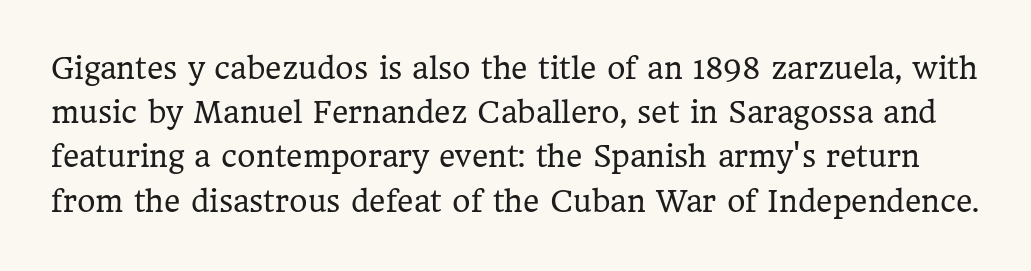
The font family rendered here belongs to the serif group. Leading matches the norm, producing a regular column. The string is rendered with underlining switched off. Is this a heavy cut? Hardly; it is regular or lighter. Inter-character spacing is left at the font's built-in metrics. Upright lettering throughout.
